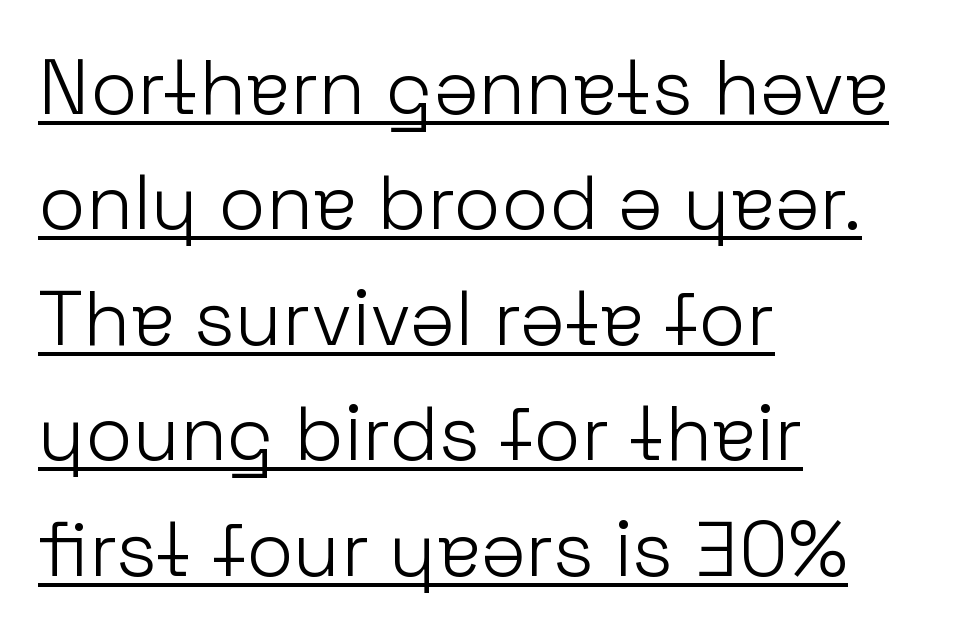
The image shows 77 px light sans-serif type, upright; set left-aligned, normal line spacing (1.5x), normal letter spacing, underlined; low stroke contrast and a medium x-height.
